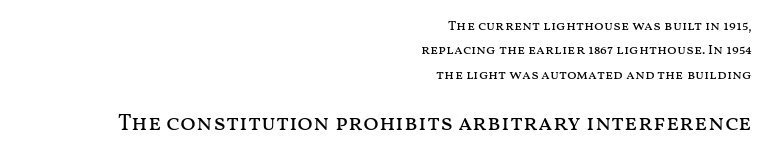
Typesetter's note — lower block bumped up in size, upper block left smaller. This rendering leaves character spacing at its baseline value. The weight would be labelled regular, book, light, or lighter still. Descender tails drop into unmarked territory. Posture: vertical.
